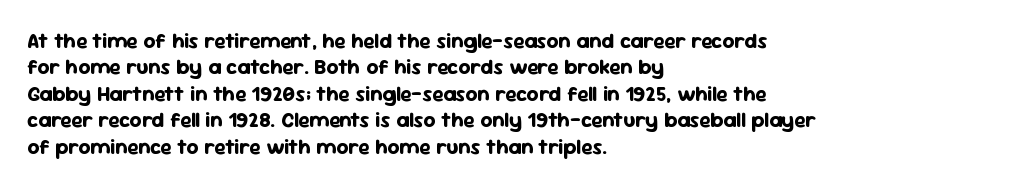
What weight is shown? A full bold with thick strokes. The lettering holds an erect, upright posture throughout. Plain, unruled lines of type. The rendering keeps characters at their native spacing. Leading: standard.
